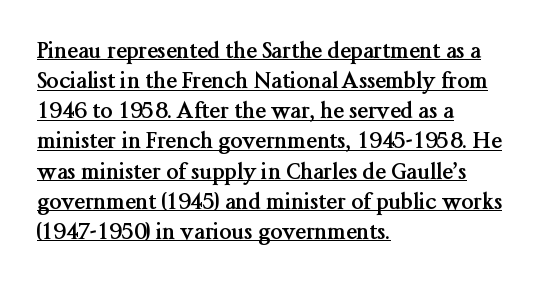
Q: Is the text bold? A: Yes.
Q: Is the text italic (slanted)? A: No, it is upright.
Q: Is the text underlined? A: Yes.
Q: How is the paragraph aligned? A: Left-aligned.
Q: Is the spacing between letters normal or unusually wide? A: Normal.
Q: Is the spacing between lines tight, normal or loose? A: Normal.
